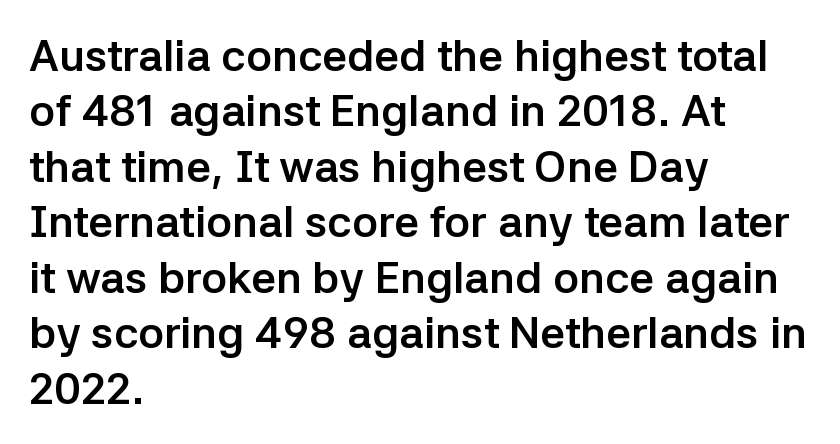
The image shows 44 px semibold sans-serif type, upright; set left-aligned, normal line spacing (1.26x), normal letter spacing, not underlined; low stroke contrast and a medium x-height.
